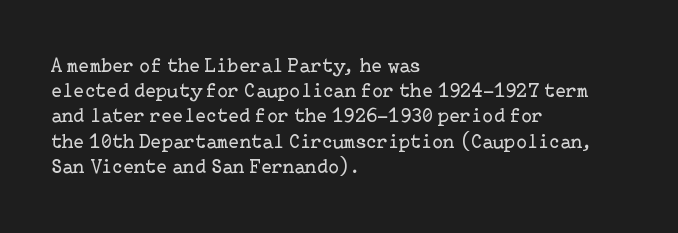
Q: Is the text bold? A: No.
Q: Is the text italic (slanted)? A: No, it is upright.
Q: Is the text underlined? A: No.
Q: How is the paragraph aligned? A: Left-aligned.
Q: Is the spacing between letters normal or unusually wide? A: Normal.
Q: Is the spacing between lines tight, normal or loose? A: Normal.
